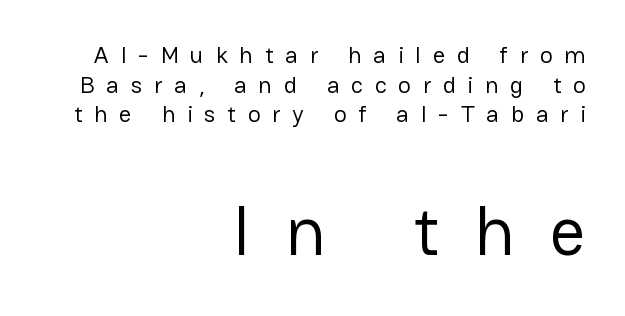
The image shows 71 px regular-weight sans-serif type, upright; set right-aligned, line spacing 1.23x, unusually wide letter spacing (+0.49 em), not underlined; the second (bottom) block is 2.96x larger; low stroke contrast and a medium x-height.
